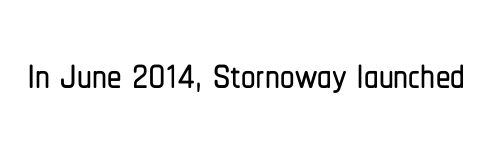
The specimen reads as upright at a glance. Words appear dense and cohesive because spacing is normal. A bare baseline throughout the passage. Proportional: the letters do not fall into vertical columns. A typesetter would label this face a sans.
